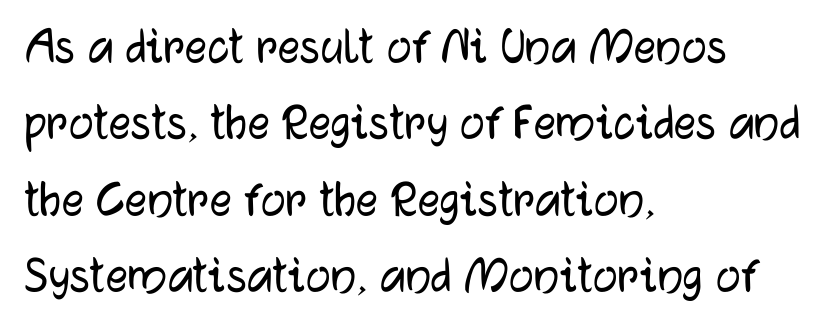
Q: Is the text italic (slanted)? A: No, it is upright.
Q: Is the typeface a serif or a sans-serif typeface? A: Sans-serif.
Q: Is the text underlined? A: No.
Q: How is the paragraph aligned? A: Left-aligned.
Q: Is the spacing between letters normal or unusually wide? A: Normal.
Q: Is the spacing between lines tight, normal or loose? A: Normal.
Q: Width (condensed, normal, or wide)? A: Normal.
Q: Stroke contrast? A: Low.
Q: x-height? A: Medium.
Q: Monospaced? A: No.
